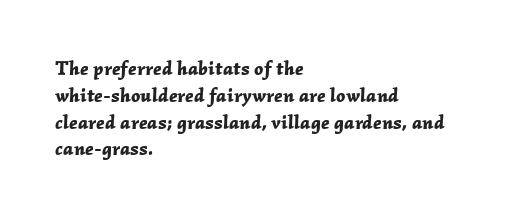
Caption: standard tracking, unaltered. Emphasis-style slanted type is in use. The rendering anchors every line to the left-hand side. The baseline area is clear. The characters look thick and weighty, a clear bold.
